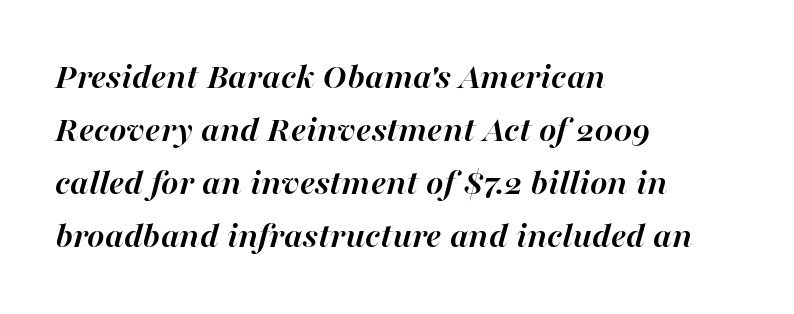
{"italic": "yes", "lean": "right", "slant_degrees": 16, "bold": "yes", "weight": "semibold", "width": "normal", "stroke_contrast": "high", "x_height": "medium", "monospaced": "no", "underline": "no", "align": "left", "line_spacing": "normal", "line_spacing_ratio": 1.43, "letter_spacing": "normal", "letter_spacing_em": 0.0, "glyph_px": 37}
